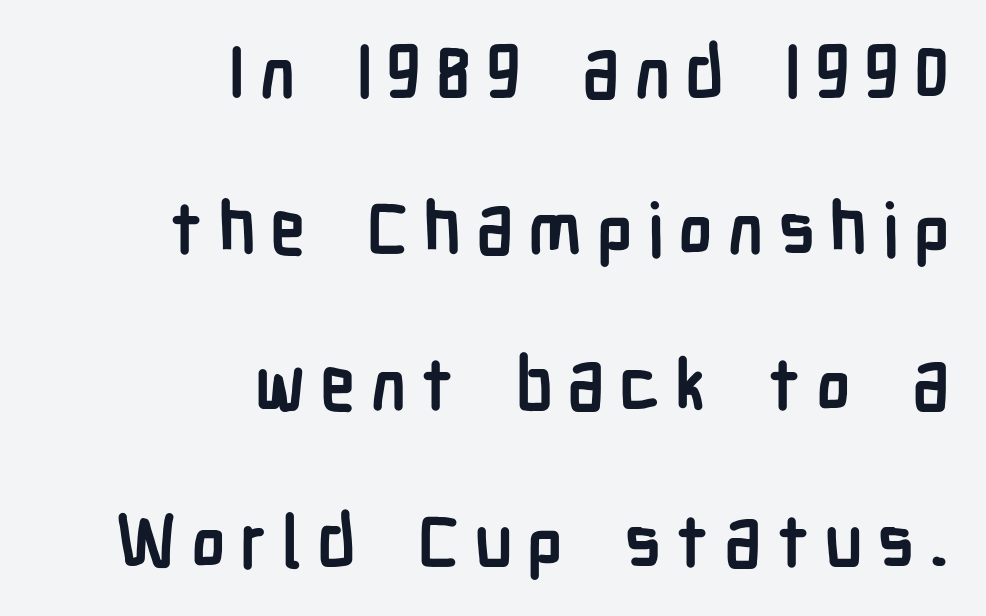
{"serif": "no", "italic": "no", "bold": "yes", "weight": "semibold", "width": "condensed", "stroke_contrast": "low", "x_height": "medium", "monospaced": "no", "underline": "no", "align": "right", "line_spacing": "loose", "line_spacing_ratio": 2.17, "letter_spacing": "wide", "letter_spacing_em": 0.2, "glyph_px": 72}
